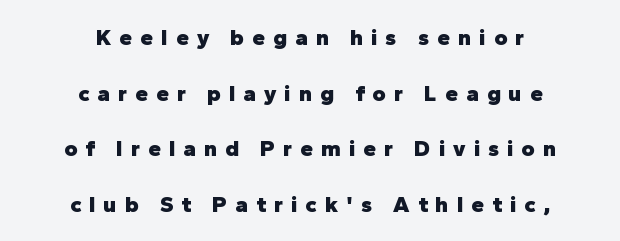
The image shows 23 px bold type, upright; set centered, loose line spacing (2.42x), unusually wide letter spacing (+0.35 em), not underlined.
